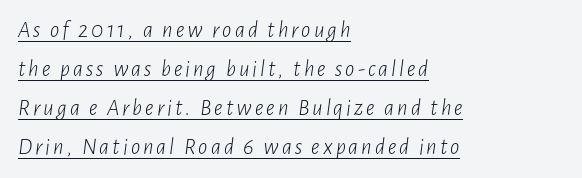
Q: Is the text bold? A: No.
Q: Is the text italic (slanted)? A: Yes, it leans right by about 7 degrees.
Q: Is the text underlined? A: Yes.
Q: How is the paragraph aligned? A: Left-aligned.
Q: Is the spacing between lines tight, normal or loose? A: Normal.
